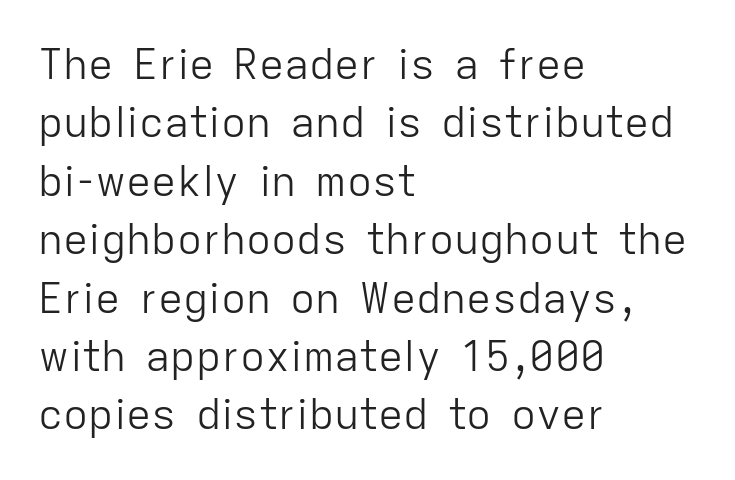
Q: Is the text bold? A: No.
Q: Is the text italic (slanted)? A: No, it is upright.
Q: Is the typeface a serif or a sans-serif typeface? A: Sans-serif.
Q: Is the text underlined? A: No.
Q: How is the paragraph aligned? A: Left-aligned.
Q: Is the spacing between letters normal or unusually wide? A: Normal.
Q: Is the spacing between lines tight, normal or loose? A: Normal.
Q: Width (condensed, normal, or wide)? A: Normal.
Q: Stroke contrast? A: Low.
Q: x-height? A: Medium.
Q: Monospaced? A: No.
